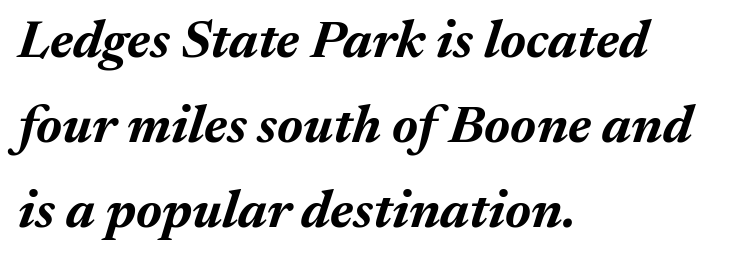
The image shows 53 px bold type, italic (leaning right); set left-aligned, normal line spacing (1.6x), normal letter spacing, not underlined; medium stroke contrast and a medium x-height.
